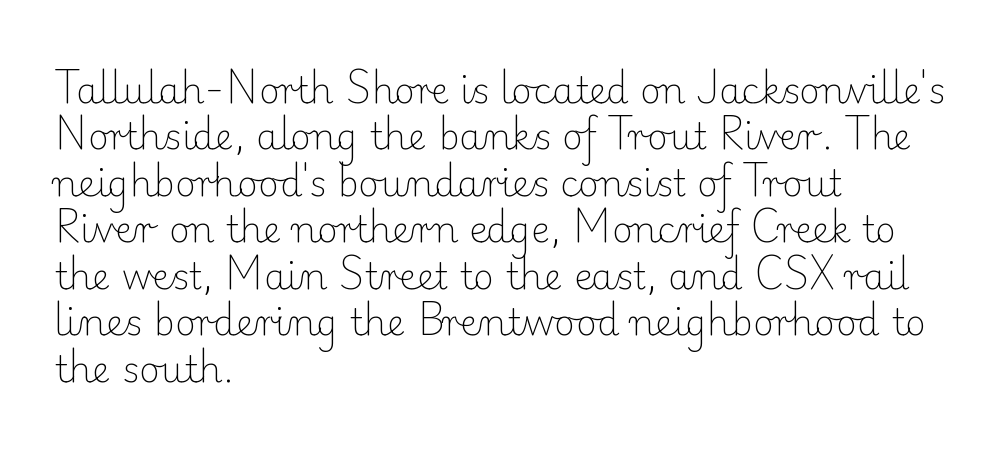
The image shows 36 px light serif type, upright; set left-aligned, normal line spacing (1.29x), normal letter spacing, not underlined; low stroke contrast and a small x-height.
